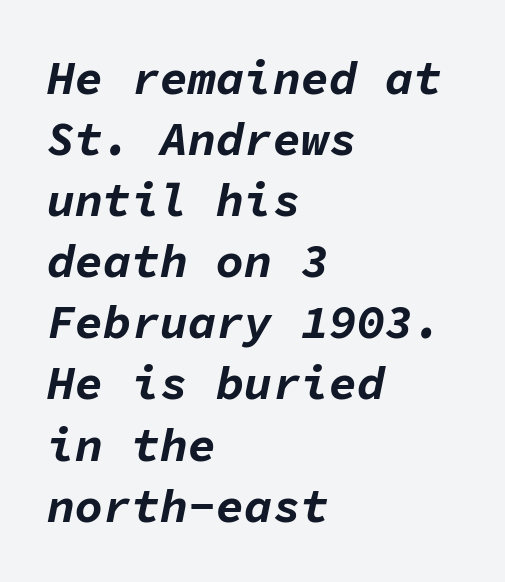
Each letter, wide or thin by design, is forced into the same width here. Reading down the column, the eye jumps a familiar distance to each next line. The passage shown is emphatically bold. Short and long lines alike share a common starting point at left.
